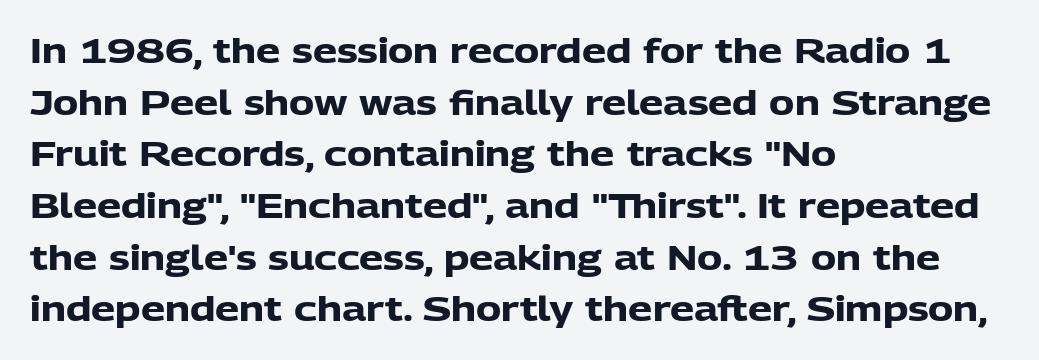
Q: Is the text bold? A: Yes.
Q: Is the text italic (slanted)? A: No, it is upright.
Q: Is the typeface a serif or a sans-serif typeface? A: Sans-serif.
Q: Is the text underlined? A: No.
Q: How is the paragraph aligned? A: Left-aligned.
Q: Is the spacing between letters normal or unusually wide? A: Normal.
Q: Is the spacing between lines tight, normal or loose? A: Normal.
Q: Width (condensed, normal, or wide)? A: Normal.
Q: Stroke contrast? A: Low.
Q: x-height? A: Medium.
Q: Monospaced? A: No.
